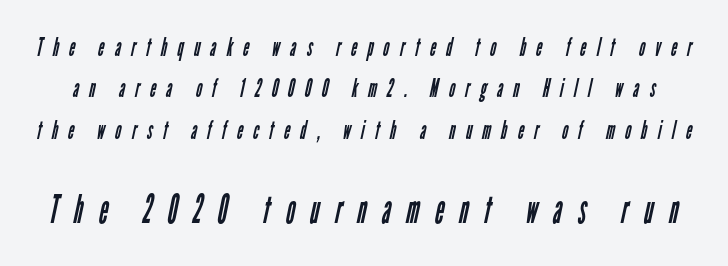
The designer went with a sans here, leaving each stem footless. A typesetter would call this proportional, since set widths differ per character. The letterforms stand isolated, each surrounded by extra space. The line-height multiplier appears to be the usual default. The composition opens small and finishes big.
